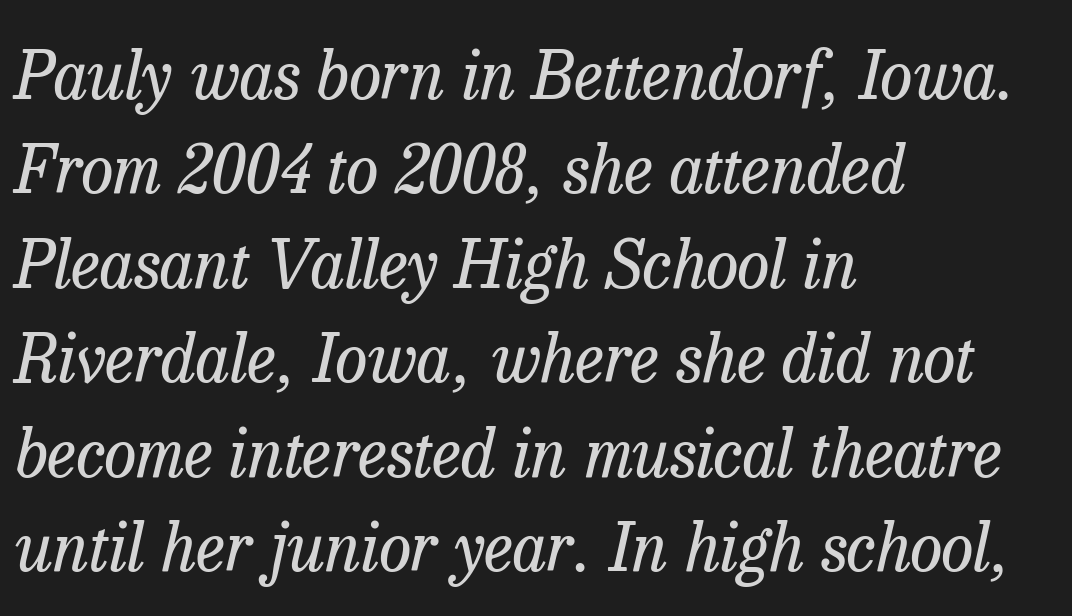
There's an unmistakable incline to the writing here. Just letters on the line, the space beneath them empty. The letters advance in unequal steps, a hallmark of proportional type. Horizontal alignment here is leftward, the default for most running prose. Does the type have serifs? Yes, each stem ends in a small foot.
